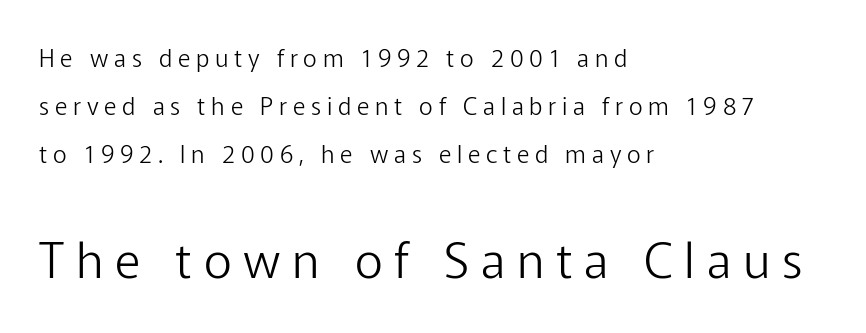
The image shows 49 px light sans-serif type, upright; set left-aligned, loose line spacing (1.99x), unusually wide letter spacing (+0.24 em), not underlined; the second (bottom) block is 2.04x larger; low stroke contrast and a medium x-height.
